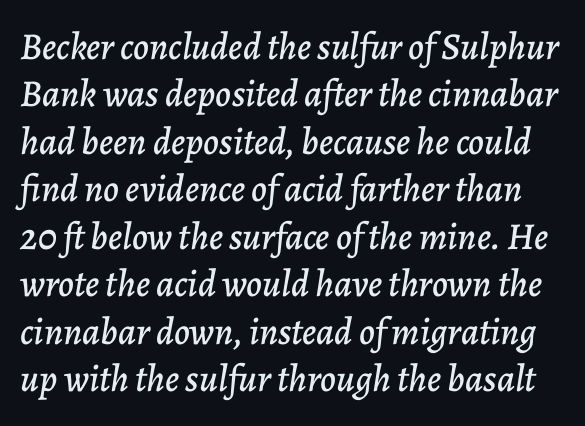
You could not count columns in this text — the font is proportionally spaced. Underline: absent. Students, note that the glyphs here touch the page at normal intervals. Style check: oblique. Baseline-to-baseline distance is the conventional proportion of letter height.
